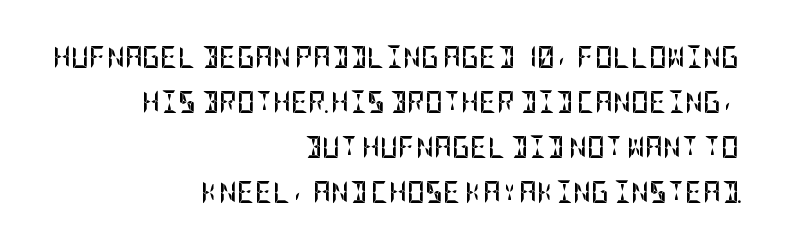
No word sits above an underline. Typesetter's note: full bold, strokes at maximum text heaviness. Between one letter and the next there's only the usual sliver of space. Alignment: flush right. When letters stand straight like this, we call the style roman or upright. Vertical spacing — loose.
